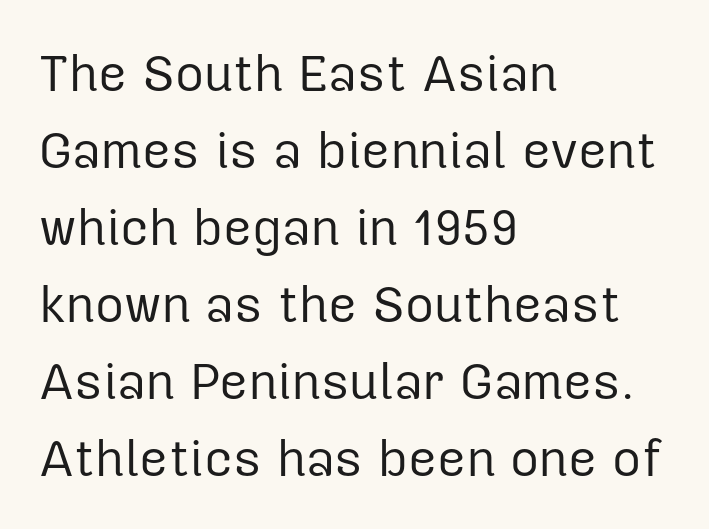
Think of a printed novel: that variable character pitch is what you see here. If you measured baseline to baseline, you'd find a middling distance. When letters stand straight like this, we call the style roman or upright. Teacher's note: observe the even left margin — that is flush-left alignment. A quiet, ordinary-to-light weight characterises the typeface.
